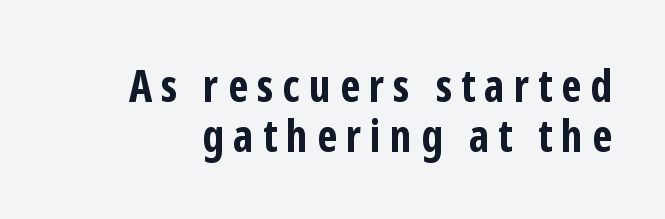
The image shows 45 px bold, condensed sans-serif type, upright; set tight line spacing (1.11x), unusually wide letter spacing (+0.2 em), not underlined; low stroke contrast and a medium x-height.
